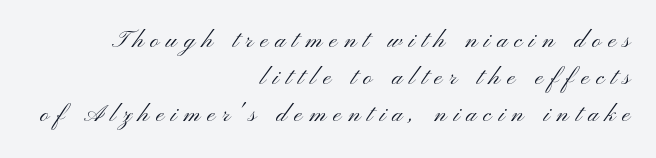
{"bold": "no", "underline": "no", "align": "right", "line_spacing": "normal", "line_spacing_ratio": 1.55, "letter_spacing": "wide", "letter_spacing_em": 0.3, "glyph_px": 24}
